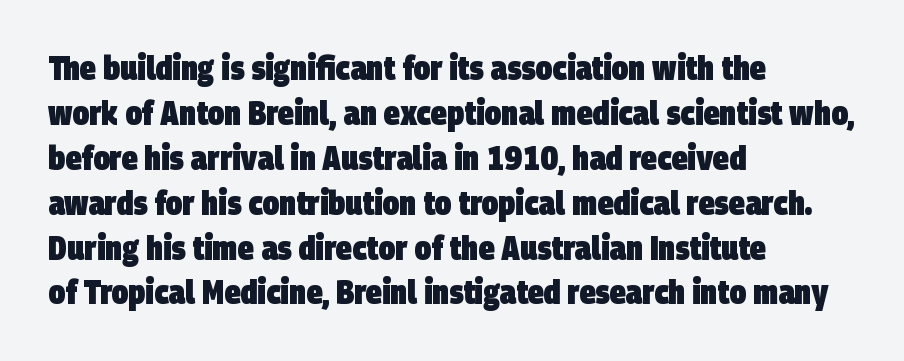
Every row of glyphs begins at an identical x-position on the left. Glance below the letters and you will spot only blank space. The rendering uses natural spacing where letterforms have individual widths. Serif or sans? Sans — the stroke terminals are bare. Regarding leading, the lines here are spaced in the standard way. The letterforms sit shoulder to shoulder at normal distance.
